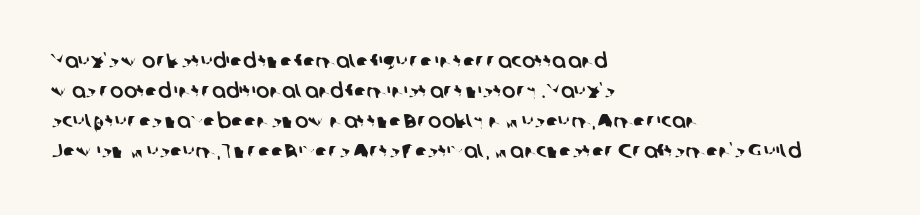
Q: Is the text underlined? A: No.
Q: How is the paragraph aligned? A: Left-aligned.
Q: Is the spacing between letters normal or unusually wide? A: Normal.
Q: Is the spacing between lines tight, normal or loose? A: Normal.
